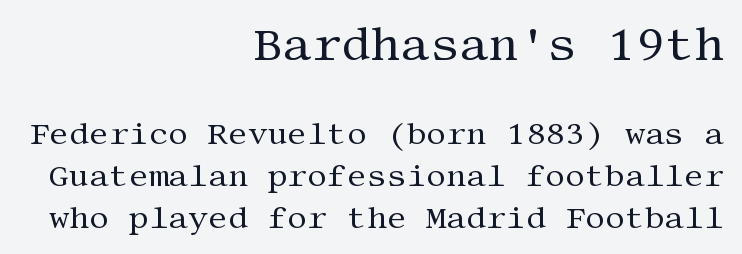
A typesetter would call this leading conventional body-copy spacing. This is serif lettering, the kind often seen in printed books. These lines keep a tight, regular rhythm from letter to letter. Is this a heavy cut? Hardly; it is regular or lighter.
